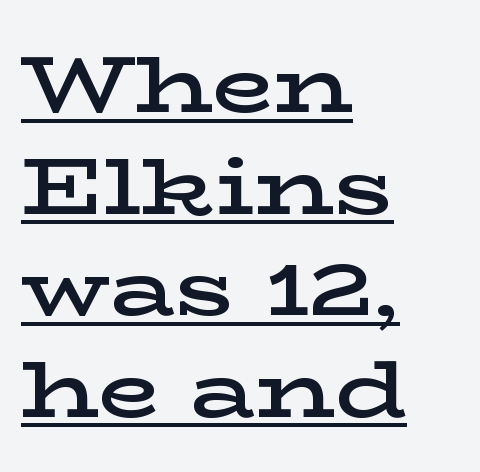
Q: Is the text bold? A: Semi-bold.
Q: Is the text italic (slanted)? A: No, it is upright.
Q: Is the typeface a serif or a sans-serif typeface? A: Serif.
Q: Is the text underlined? A: Yes.
Q: How is the paragraph aligned? A: Left-aligned.
Q: Is the spacing between letters normal or unusually wide? A: Normal.
Q: Is the spacing between lines tight, normal or loose? A: Normal.
Q: Width (condensed, normal, or wide)? A: Wide.
Q: Stroke contrast? A: Low.
Q: x-height? A: Medium.
Q: Monospaced? A: No.
